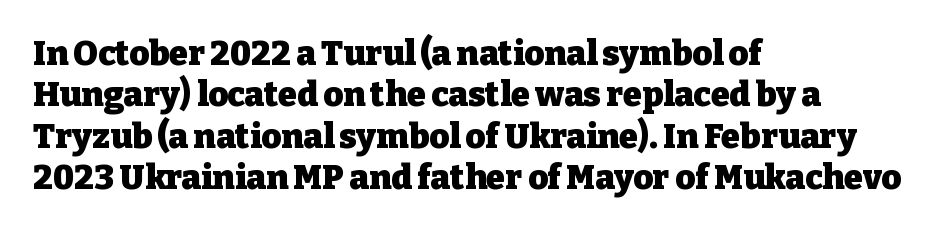
The font family rendered here belongs to the serif group. Do the characters align in a grid? No, the font is proportional. Bold? Absolutely — the strokes are thick and heavy. A classic flush-left, rag-right setting is used for this passage. Compared with typical body copy, the letter spacing here is the same.
